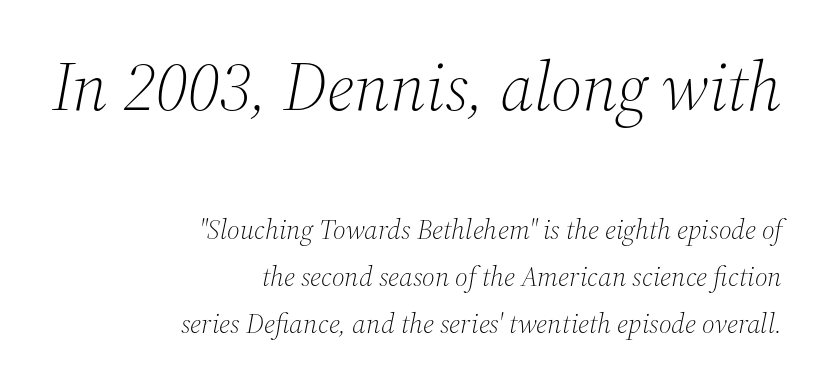
Q: Is the text bold? A: No.
Q: Is the text italic (slanted)? A: Yes, it leans right by about 12 degrees.
Q: Is the typeface a serif or a sans-serif typeface? A: Serif.
Q: Is the text underlined? A: No.
Q: How is the paragraph aligned? A: Right-aligned.
Q: Is the spacing between letters normal or unusually wide? A: Normal.
Q: Is the spacing between lines tight, normal or loose? A: Normal.
Q: Which block of text is set in a larger size, the first (top) or the second (bottom)? A: The first (top) one.
Q: Width (condensed, normal, or wide)? A: Normal.
Q: Stroke contrast? A: Medium.
Q: x-height? A: Medium.
Q: Monospaced? A: No.
